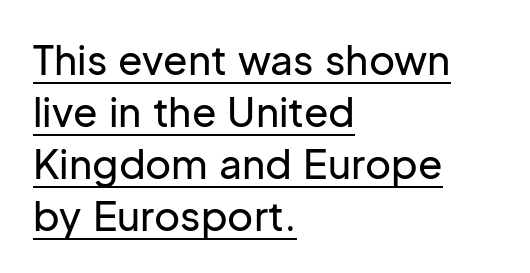
The image shows 40 px sans-serif type, upright; set left-aligned, normal line spacing (1.3x), normal letter spacing, underlined; low stroke contrast and a medium x-height.
